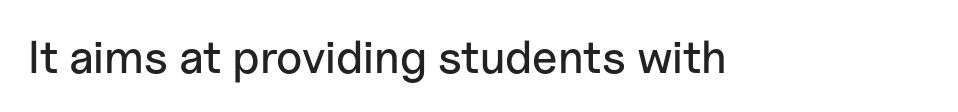
Q: Is the text italic (slanted)? A: No, it is upright.
Q: Is the typeface a serif or a sans-serif typeface? A: Sans-serif.
Q: Is the text underlined? A: No.
Q: Is the spacing between letters normal or unusually wide? A: Normal.
Q: Width (condensed, normal, or wide)? A: Normal.
Q: Stroke contrast? A: Low.
Q: x-height? A: Medium.
Q: Monospaced? A: No.
